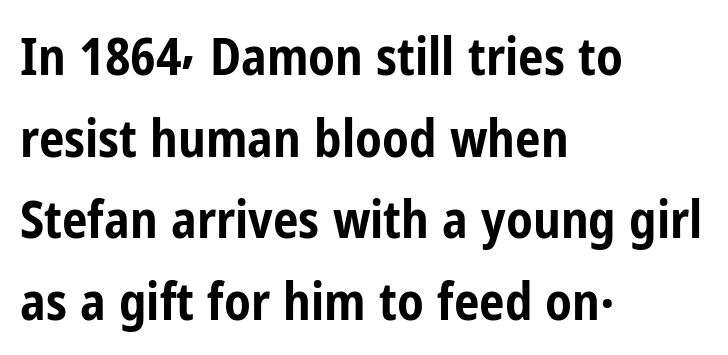
{"serif": "no", "italic": "no", "bold": "yes", "weight": "bold", "width": "condensed", "stroke_contrast": "low", "x_height": "medium", "monospaced": "no", "underline": "no", "align": "left", "line_spacing": "normal", "line_spacing_ratio": 1.6, "letter_spacing": "normal", "letter_spacing_em": 0.0, "glyph_px": 51}
